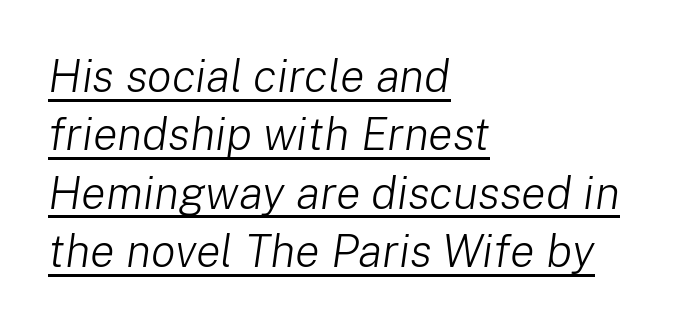
Q: Is the text bold? A: No.
Q: Is the text italic (slanted)? A: Yes, it leans right by about 8 degrees.
Q: Is the text underlined? A: Yes.
Q: How is the paragraph aligned? A: Left-aligned.
Q: Is the spacing between letters normal or unusually wide? A: Normal.
Q: Is the spacing between lines tight, normal or loose? A: Normal.
Q: Width (condensed, normal, or wide)? A: Normal.
Q: Stroke contrast? A: Low.
Q: x-height? A: Medium.
Q: Monospaced? A: No.
